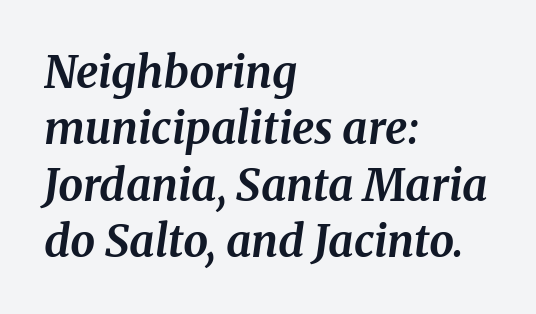
The image shows 44 px bold serif type, italic (leaning right); set left-aligned, normal line spacing (1.28x), normal letter spacing, not underlined; medium stroke contrast and a medium x-height.
